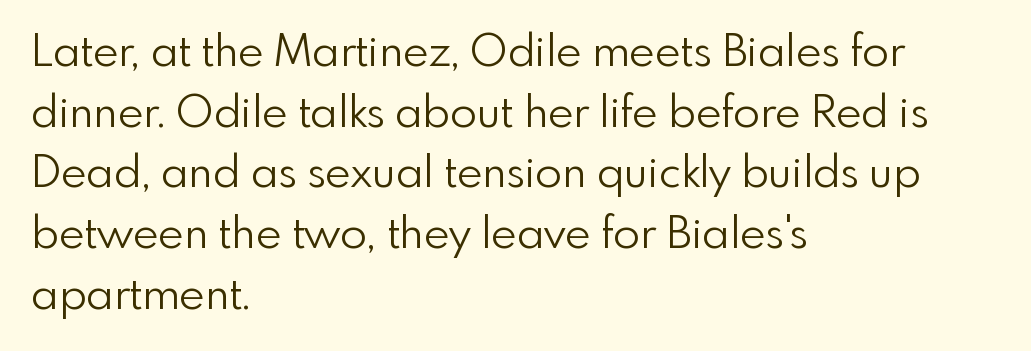
Q: Is the text bold? A: No.
Q: Is the text italic (slanted)? A: No, it is upright.
Q: Is the typeface a serif or a sans-serif typeface? A: Sans-serif.
Q: Is the text underlined? A: No.
Q: How is the paragraph aligned? A: Left-aligned.
Q: Is the spacing between letters normal or unusually wide? A: Normal.
Q: Is the spacing between lines tight, normal or loose? A: Normal.
Q: Width (condensed, normal, or wide)? A: Normal.
Q: x-height? A: Small.
Q: Monospaced? A: No.
